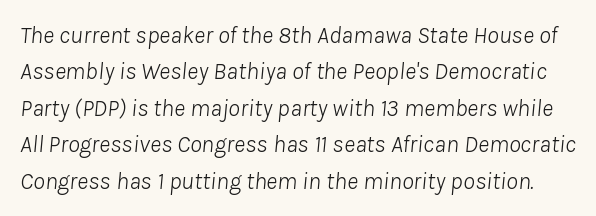
The image shows 24 px text type, italic (leaning right); set normal line spacing (1.52x), normal letter spacing, not underlined.
